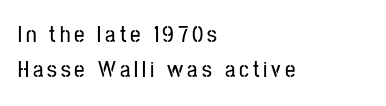
The image shows 23 px text type, upright; set left-aligned, normal line spacing (1.51x), not underlined.
